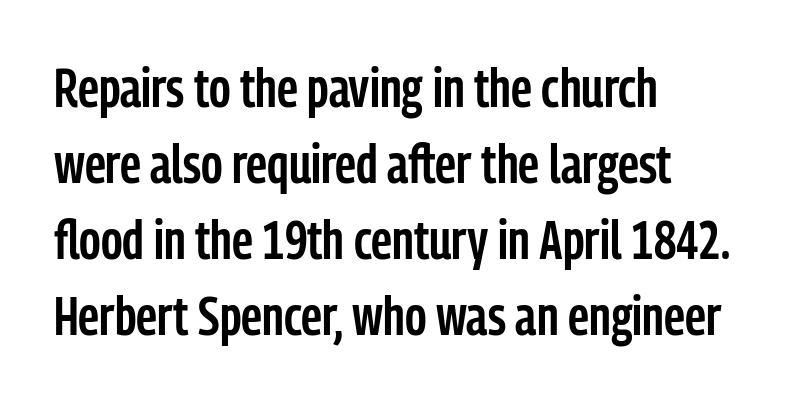
The image shows 54 px semibold, condensed sans-serif type, upright; set left-aligned, normal line spacing (1.41x), normal letter spacing, not underlined; low stroke contrast and a medium x-height.
